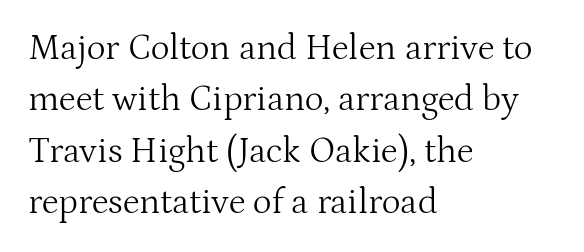
The area under the type is left untouched. What stands out about the letter spacing? Nothing — it is the standard amount. These lines stack with their left ends in a neat column. The rows are spaced the way most documents space them. Heft: none added — not bold. Little horizontal feet cap the strokes, marking this as serif type.
